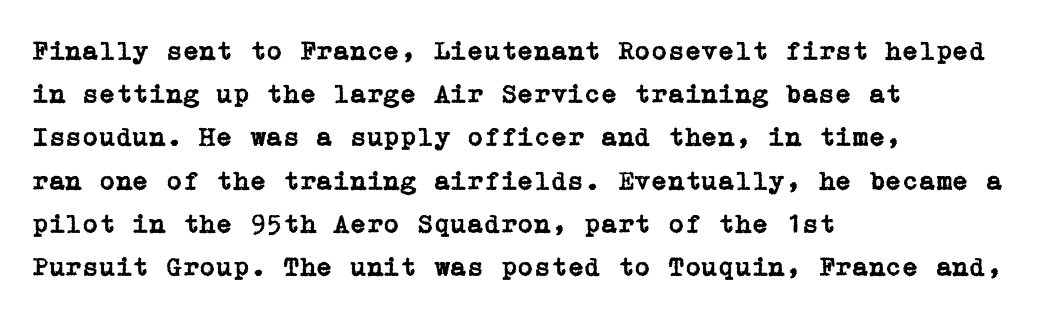
Q: Is the text italic (slanted)? A: No, it is upright.
Q: Is the text underlined? A: No.
Q: How is the paragraph aligned? A: Left-aligned.
Q: Is the spacing between letters normal or unusually wide? A: Normal.
Q: Is the spacing between lines tight, normal or loose? A: Normal.
